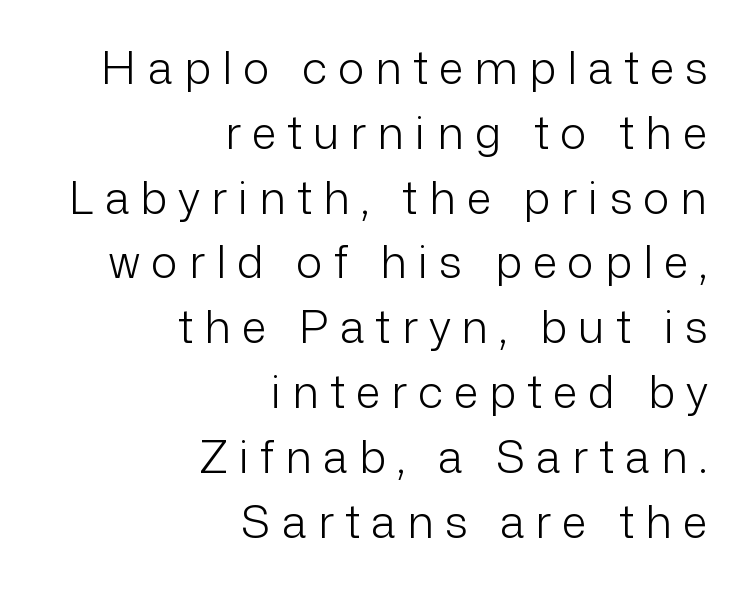
{"serif": "no", "italic": "no", "bold": "no", "weight": "light", "width": "normal", "stroke_contrast": "low", "x_height": "medium", "monospaced": "no", "underline": "no", "align": "right", "line_spacing": "normal", "line_spacing_ratio": 1.44, "letter_spacing": "wide", "letter_spacing_em": 0.25, "glyph_px": 45}
